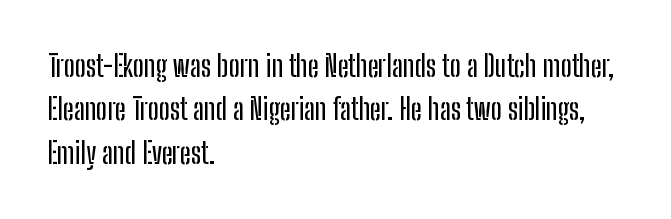
Q: Is the text italic (slanted)? A: No, it is upright.
Q: Is the typeface a serif or a sans-serif typeface? A: Sans-serif.
Q: Is the text underlined? A: No.
Q: How is the paragraph aligned? A: Left-aligned.
Q: Is the spacing between letters normal or unusually wide? A: Normal.
Q: Is the spacing between lines tight, normal or loose? A: Normal.
Q: Width (condensed, normal, or wide)? A: Condensed.
Q: Stroke contrast? A: Low.
Q: x-height? A: Medium.
Q: Monospaced? A: No.
